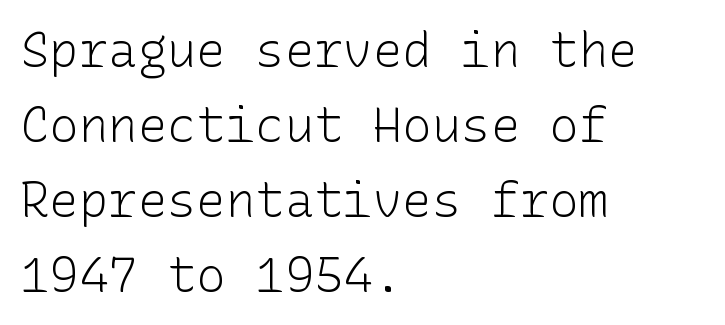
The image shows 49 px light sans-serif type, upright; set left-aligned, normal line spacing (1.53x), normal letter spacing, not underlined; low stroke contrast and a medium x-height.
